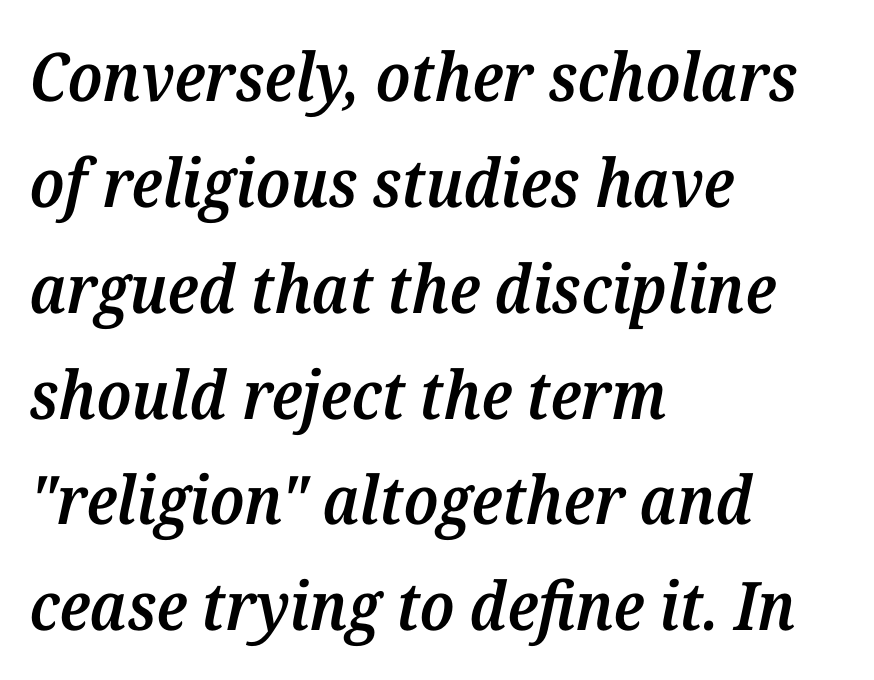
Q: Is the text bold? A: Semi-bold.
Q: Is the text italic (slanted)? A: Yes, it leans right by about 12 degrees.
Q: Is the typeface a serif or a sans-serif typeface? A: Serif.
Q: Is the text underlined? A: No.
Q: How is the paragraph aligned? A: Left-aligned.
Q: Is the spacing between letters normal or unusually wide? A: Normal.
Q: Is the spacing between lines tight, normal or loose? A: Normal.
Q: Width (condensed, normal, or wide)? A: Normal.
Q: Stroke contrast? A: Medium.
Q: x-height? A: Medium.
Q: Monospaced? A: No.
